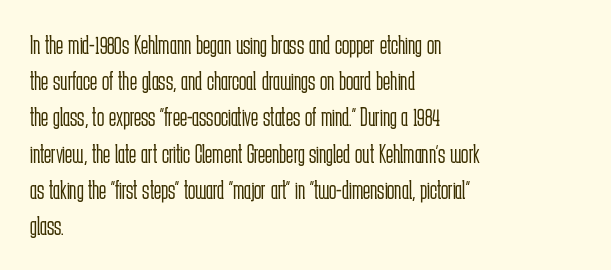
Q: Is the text bold? A: No.
Q: Is the text italic (slanted)? A: No, it is upright.
Q: Is the text underlined? A: No.
Q: How is the paragraph aligned? A: Left-aligned.
Q: Is the spacing between letters normal or unusually wide? A: Normal.
Q: Is the spacing between lines tight, normal or loose? A: Normal.
